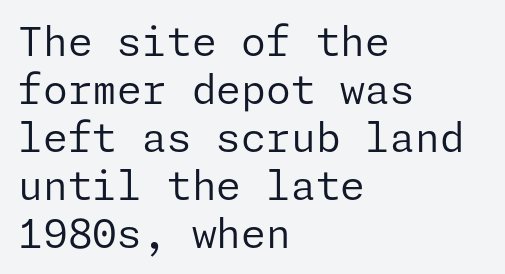
{"serif": "no", "italic": "no", "bold": "no", "weight": "regular", "width": "normal", "stroke_contrast": "low", "x_height": "medium", "underline": "no", "align": "left", "line_spacing_ratio": 1.2, "letter_spacing": "normal", "letter_spacing_em": 0.0, "glyph_px": 40}
